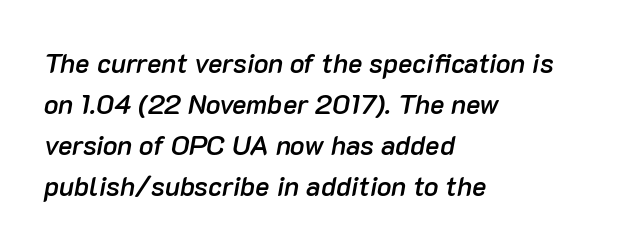
Nobody touched the tracking dial on this one. This is moderately heavy type, rendered in semibold. Notice how descenders clear the ascenders below comfortably — that's standard leading. All the whitespace from short lines collects on the right. Plain, unruled lines of type. Yep, that's italic — everything's leaning.
